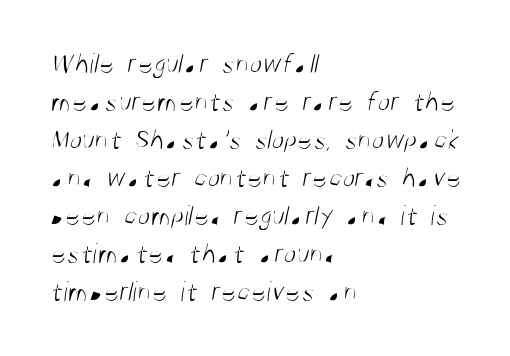
The image shows 29 px light, condensed sans-serif type; set left-aligned, normal line spacing (1.31x), normal letter spacing, not underlined; medium stroke contrast and a large x-height.
